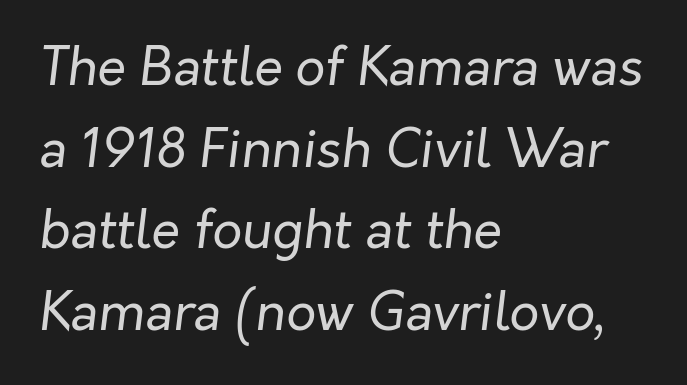
The image shows 52 px regular-weight type, italic (leaning right); set left-aligned, normal line spacing (1.57x), normal letter spacing, not underlined; low stroke contrast and a medium x-height.
